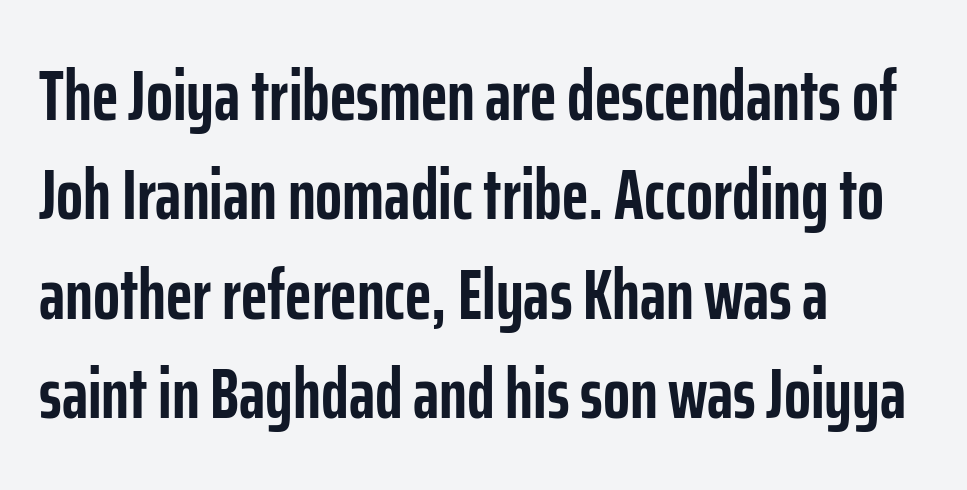
Q: Is the text bold? A: Yes.
Q: Is the text italic (slanted)? A: No, it is upright.
Q: Is the typeface a serif or a sans-serif typeface? A: Sans-serif.
Q: Is the text underlined? A: No.
Q: How is the paragraph aligned? A: Left-aligned.
Q: Is the spacing between letters normal or unusually wide? A: Normal.
Q: Is the spacing between lines tight, normal or loose? A: Normal.
Q: Width (condensed, normal, or wide)? A: Condensed.
Q: Stroke contrast? A: Low.
Q: x-height? A: Medium.
Q: Monospaced? A: No.
